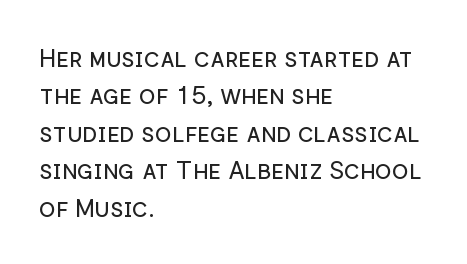
{"italic": "no", "bold": "no", "underline": "no", "align": "left", "line_spacing": "normal", "line_spacing_ratio": 1.5, "letter_spacing": "normal", "letter_spacing_em": 0.0, "glyph_px": 25}
